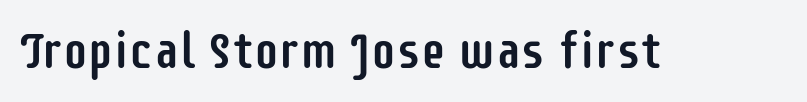
{"serif": "no", "italic": "no", "width": "condensed", "stroke_contrast": "low", "x_height": "large", "monospaced": "no", "underline": "no", "letter_spacing": "normal", "letter_spacing_em": 0.0, "glyph_px": 50}
